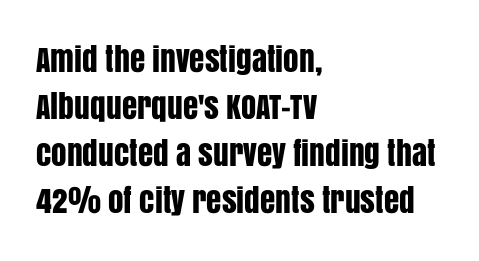
The lines sit at an ordinary, default distance from one another. You can tell from the bare stems that sans-serif type was used. Letter spacing: default. Caption: multi-line text, flush left, ragged right. It's the straight-up-and-down kind of type. The zone under the glyphs is completely vacant.
